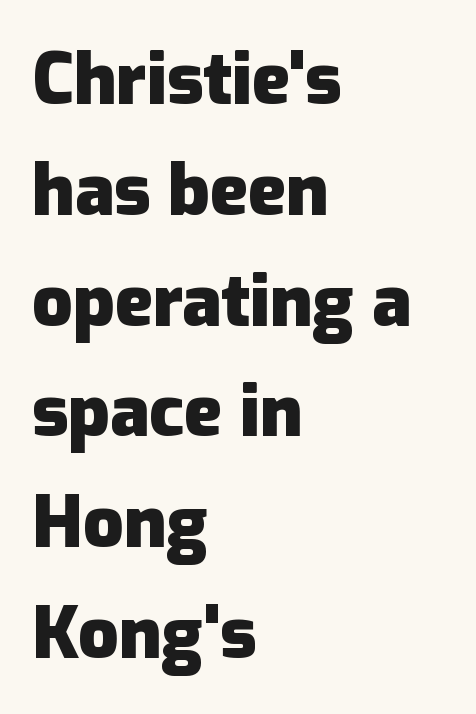
Q: Is the text bold? A: Yes.
Q: Is the text italic (slanted)? A: No, it is upright.
Q: Is the typeface a serif or a sans-serif typeface? A: Sans-serif.
Q: Is the text underlined? A: No.
Q: How is the paragraph aligned? A: Left-aligned.
Q: Is the spacing between letters normal or unusually wide? A: Normal.
Q: Is the spacing between lines tight, normal or loose? A: Normal.
Q: Width (condensed, normal, or wide)? A: Normal.
Q: Stroke contrast? A: Low.
Q: x-height? A: Medium.
Q: Monospaced? A: No.
